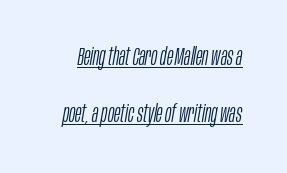
In terms of posture, this sample is oblique. Horizontal bands of white between lines are thick stripes. Beneath each row of characters lies a ruled line. The letterforms sit at book weight or below. Letter spacing: default.
